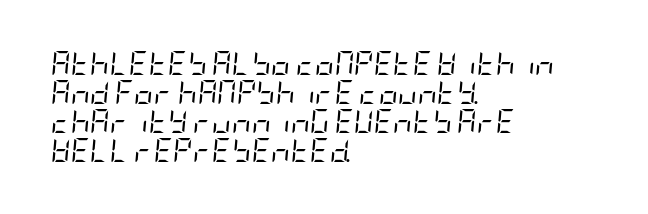
{"italic": "yes", "lean": "right", "slant_degrees": 5, "bold": "no", "underline": "no", "align": "left", "line_spacing_ratio": 1.21, "letter_spacing": "normal", "letter_spacing_em": 0.0, "glyph_px": 24}
